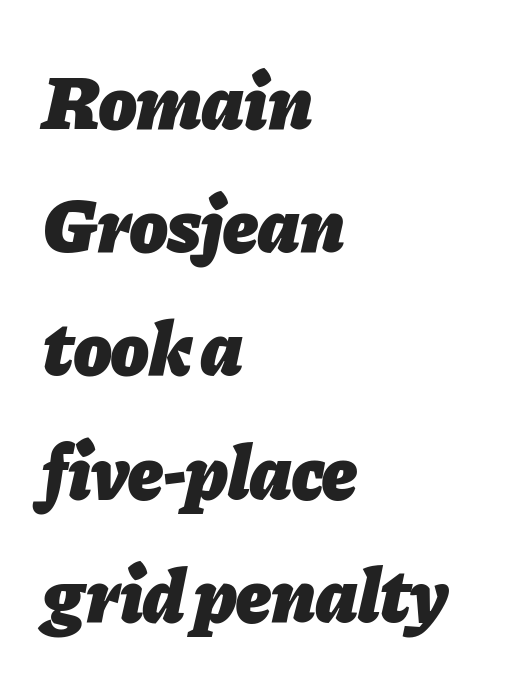
The image shows 77 px heavy type, italic (leaning right); set left-aligned, normal line spacing (1.6x), normal letter spacing, not underlined; low stroke contrast and a medium x-height.
